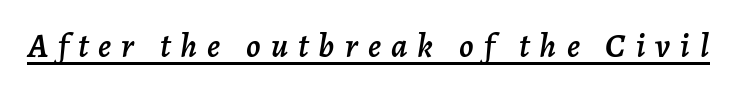
{"italic": "yes", "lean": "right", "slant_degrees": 7, "width": "normal", "stroke_contrast": "low", "x_height": "medium", "monospaced": "no", "underline": "yes", "letter_spacing": "wide", "letter_spacing_em": 0.3, "glyph_px": 34}
